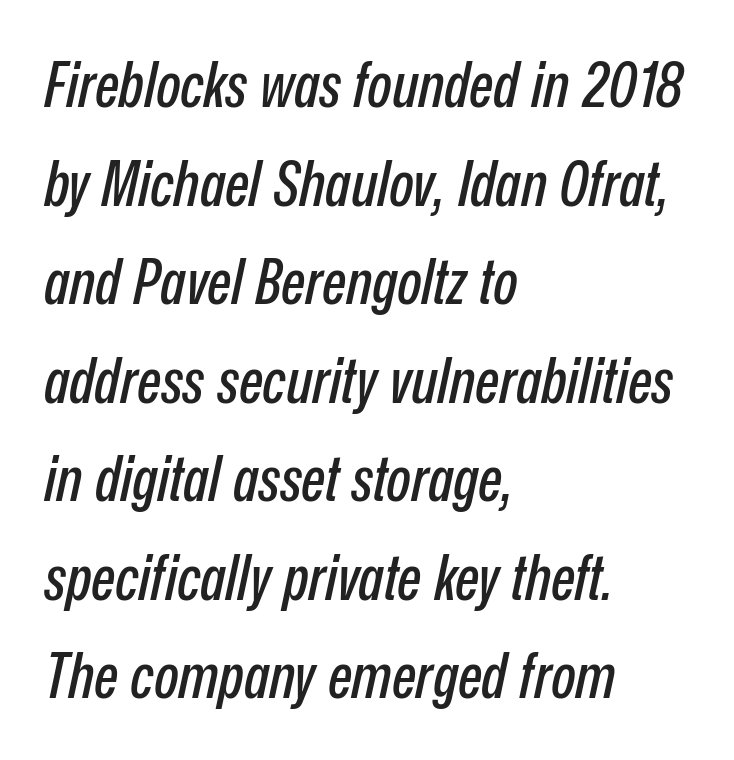
The image shows 64 px condensed type, italic (leaning right); set left-aligned, normal line spacing (1.54x), normal letter spacing, not underlined; low stroke contrast and a medium x-height.
